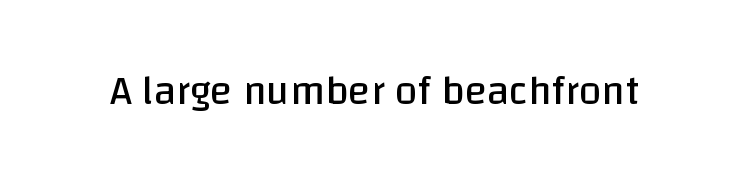
The image shows 41 px regular-weight sans-serif type, upright; set normal letter spacing, not underlined; low stroke contrast and a large x-height.
